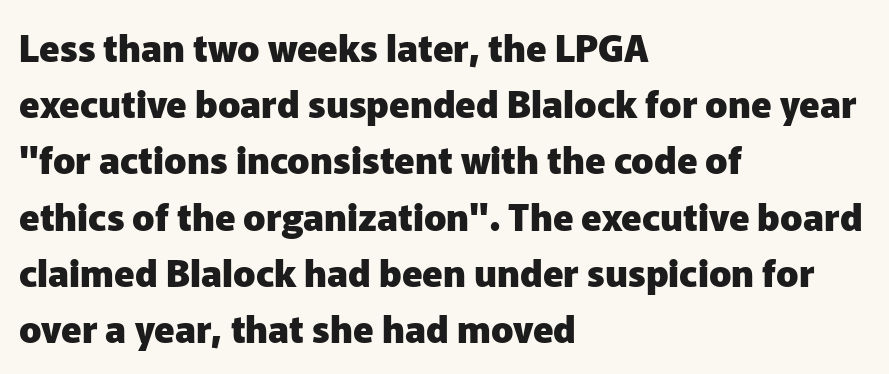
The image shows 37 px heavy sans-serif type, upright; set left-aligned, normal line spacing (1.52x), normal letter spacing, not underlined; low stroke contrast and a medium x-height.
